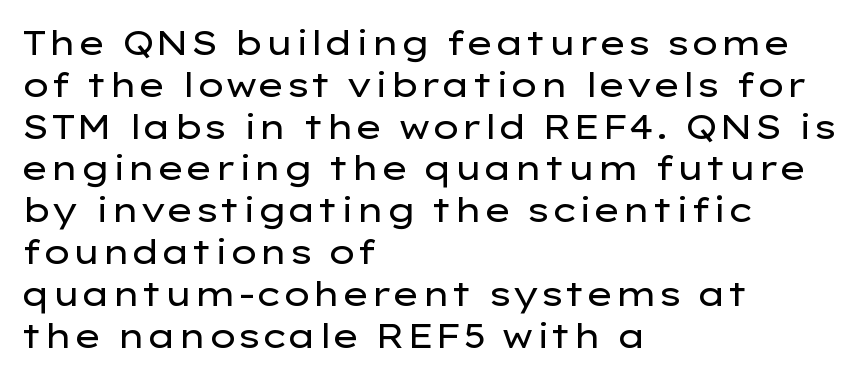
The image shows 34 px regular-weight, wide sans-serif type, upright; set left-aligned, line spacing 1.23x, normal letter spacing, not underlined; low stroke contrast and a medium x-height.
